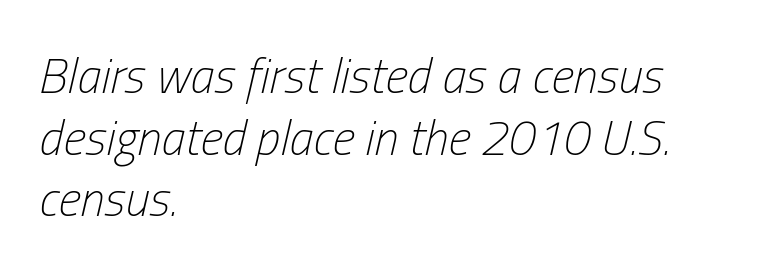
Q: Is the text bold? A: No.
Q: Is the text italic (slanted)? A: Yes, it leans right by about 13 degrees.
Q: Is the text underlined? A: No.
Q: How is the paragraph aligned? A: Left-aligned.
Q: Is the spacing between letters normal or unusually wide? A: Normal.
Q: Is the spacing between lines tight, normal or loose? A: Normal.
Q: Width (condensed, normal, or wide)? A: Condensed.
Q: Stroke contrast? A: Low.
Q: x-height? A: Medium.
Q: Monospaced? A: No.
